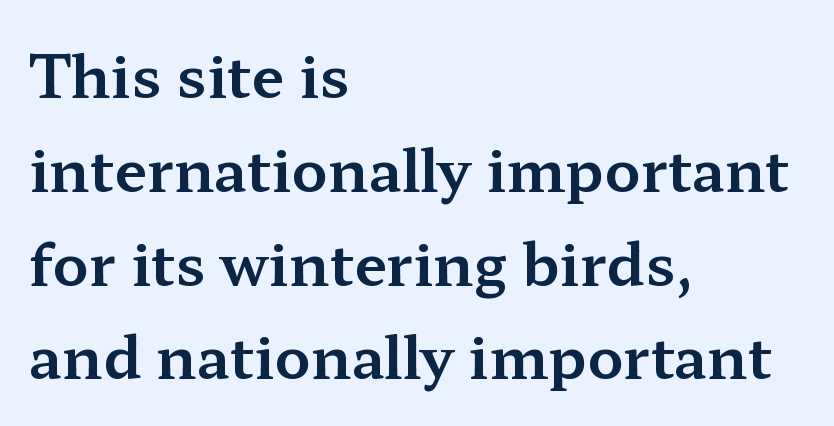
Q: Is the text italic (slanted)? A: No, it is upright.
Q: Is the typeface a serif or a sans-serif typeface? A: Serif.
Q: Is the text underlined? A: No.
Q: How is the paragraph aligned? A: Left-aligned.
Q: Is the spacing between letters normal or unusually wide? A: Normal.
Q: Is the spacing between lines tight, normal or loose? A: Normal.
Q: Width (condensed, normal, or wide)? A: Wide.
Q: Stroke contrast? A: Medium.
Q: x-height? A: Medium.
Q: Monospaced? A: No.
